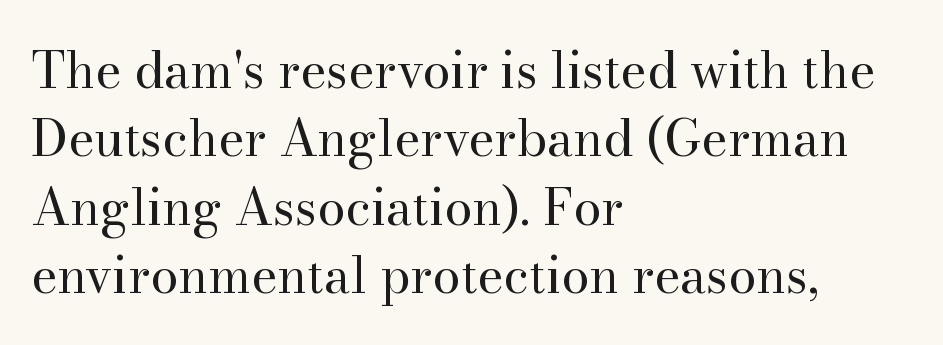
{"serif": "yes", "italic": "no", "bold": "no", "weight": "regular", "width": "normal", "stroke_contrast": "high", "x_height": "small", "monospaced": "no", "underline": "no", "align": "left", "line_spacing": "normal", "line_spacing_ratio": 1.37, "letter_spacing": "normal", "letter_spacing_em": 0.0, "glyph_px": 50}
